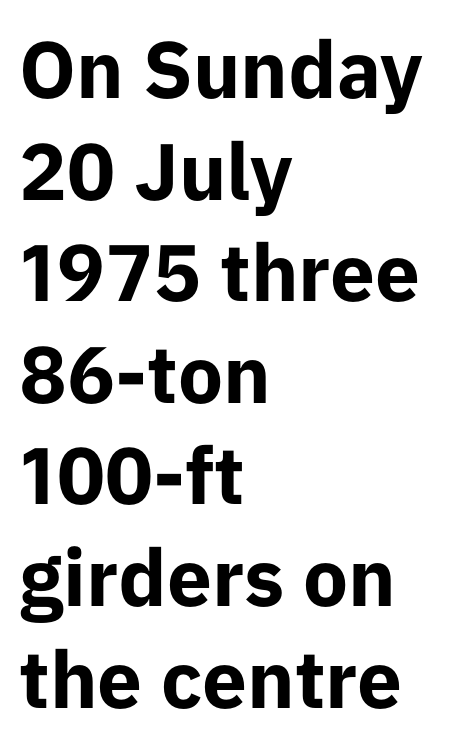
The rendering uses a moderate line-height, typical for paragraphs. How heavy is the stroke? Heavy — this is a bold. The space directly below the letters is spotless. The font family rendered here belongs to the sans-serif group.
